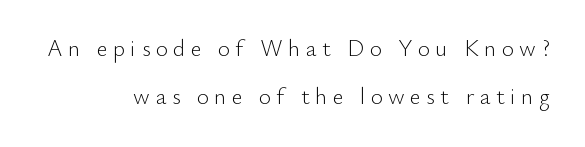
The image shows 23 px text type, upright; set right-aligned, loose line spacing (2.09x), unusually wide letter spacing (+0.24 em), not underlined.
